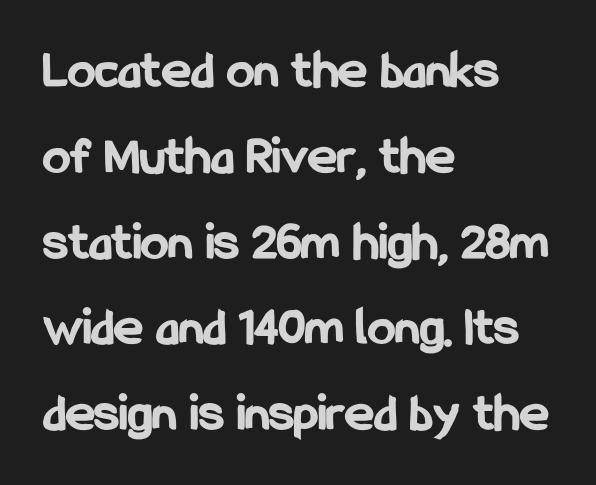
Bold? Absolutely — the strokes are thick and heavy. I'd call this a sans setting — the letters go barefoot. The glyphs are unaccompanied by any horizontal stroke below them. Tall strokes in this sample are plumb rather than angled.
